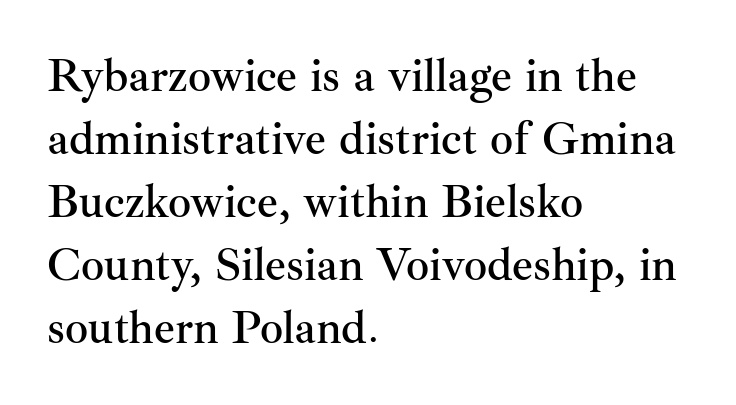
Q: Is the text italic (slanted)? A: No, it is upright.
Q: Is the typeface a serif or a sans-serif typeface? A: Serif.
Q: Is the text underlined? A: No.
Q: How is the paragraph aligned? A: Left-aligned.
Q: Is the spacing between letters normal or unusually wide? A: Normal.
Q: Is the spacing between lines tight, normal or loose? A: Normal.
Q: Width (condensed, normal, or wide)? A: Normal.
Q: Stroke contrast? A: Medium.
Q: x-height? A: Small.
Q: Monospaced? A: No.
